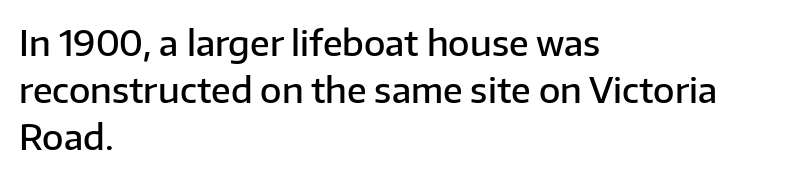
{"serif": "no", "italic": "no", "bold": "semi", "weight": "semibold", "width": "normal", "stroke_contrast": "low", "x_height": "medium", "monospaced": "no", "underline": "no", "align": "left", "line_spacing": "normal", "line_spacing_ratio": 1.34, "letter_spacing": "normal", "letter_spacing_em": 0.0, "glyph_px": 35}
